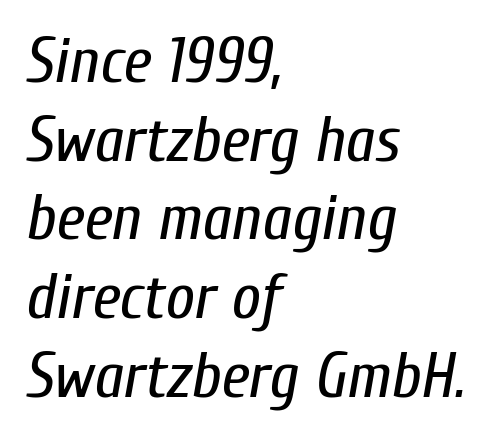
The image shows 64 px regular-weight, condensed type, italic (leaning right); set left-aligned, line spacing 1.23x, normal letter spacing, not underlined; low stroke contrast and a medium x-height.
